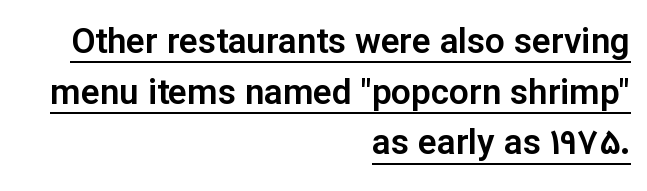
The image shows 35 px sans-serif type, upright; set right-aligned, normal line spacing (1.45x), normal letter spacing, underlined; low stroke contrast and a medium x-height.
